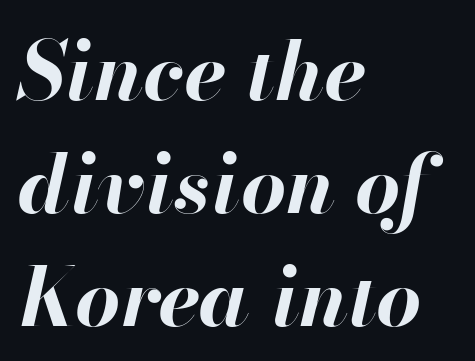
The image shows 80 px bold type, italic (leaning right); set left-aligned, normal line spacing (1.41x), normal letter spacing, not underlined; high stroke contrast and a small x-height.
